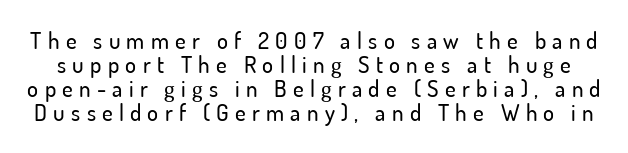
{"italic": "no", "underline": "no", "line_spacing": "tight", "line_spacing_ratio": 1.05, "letter_spacing": "wide", "letter_spacing_em": 0.27, "glyph_px": 23}
